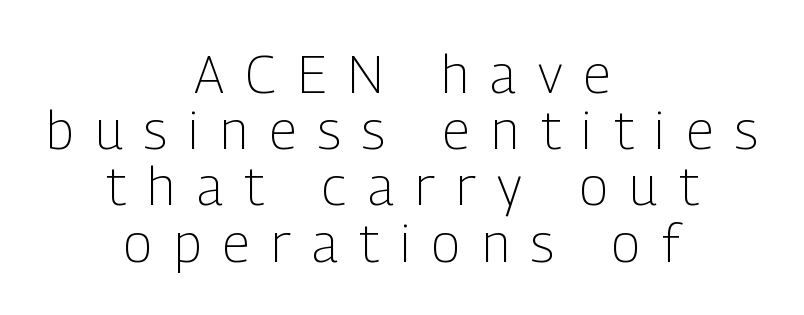
Q: Is the text bold? A: No.
Q: Is the text italic (slanted)? A: No, it is upright.
Q: Is the typeface a serif or a sans-serif typeface? A: Sans-serif.
Q: Is the text underlined? A: No.
Q: How is the paragraph aligned? A: Centered.
Q: Is the spacing between letters normal or unusually wide? A: Unusually wide.
Q: Is the spacing between lines tight, normal or loose? A: Tight.
Q: Width (condensed, normal, or wide)? A: Condensed.
Q: Stroke contrast? A: Low.
Q: x-height? A: Medium.
Q: Monospaced? A: No.
